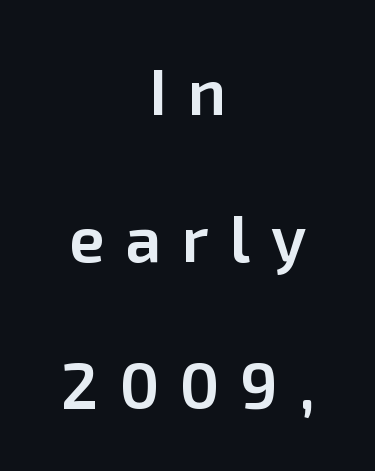
The image shows 65 px semibold sans-serif type, upright; set centered, loose line spacing (2.26x), unusually wide letter spacing (+0.32 em), not underlined; low stroke contrast and a medium x-height.
